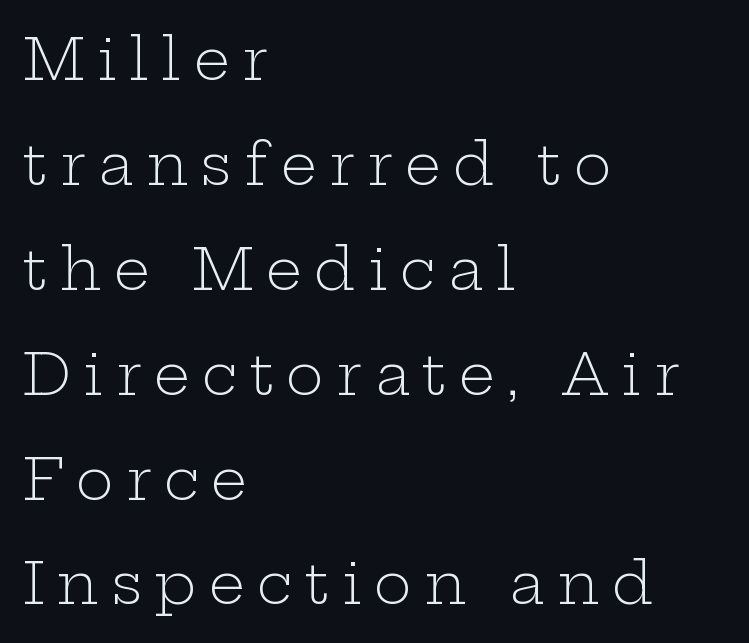
When letters stand straight like this, we call the style roman or upright. Check where the strokes stop: tiny serifs finish them off. Caption: face not bold, strokes unweighted. Short and long lines alike share a common starting point at left. Just letters on the line, the space beneath them empty. Is this a fixed-width face? No — the glyphs have proportional, varying widths.
